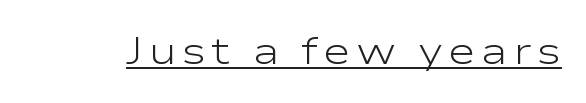
{"serif": "no", "italic": "no", "bold": "no", "weight": "light", "width": "wide", "stroke_contrast": "low", "x_height": "medium", "monospaced": "no", "underline": "yes", "glyph_px": 38}
